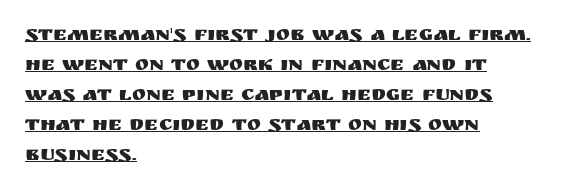
{"italic": "no", "underline": "yes", "align": "left", "line_spacing": "normal", "line_spacing_ratio": 1.43, "letter_spacing": "normal", "letter_spacing_em": 0.0, "glyph_px": 21}
